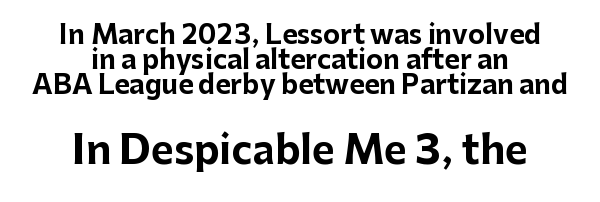
{"serif": "no", "italic": "no", "bold": "yes", "weight": "bold", "width": "normal", "stroke_contrast": "low", "x_height": "medium", "monospaced": "no", "underline": "no", "align": "center", "line_spacing": "tight", "line_spacing_ratio": 0.96, "letter_spacing": "normal", "letter_spacing_em": 0.0, "larger_block": "second", "size_ratio": 1.5, "glyph_px": 39}
